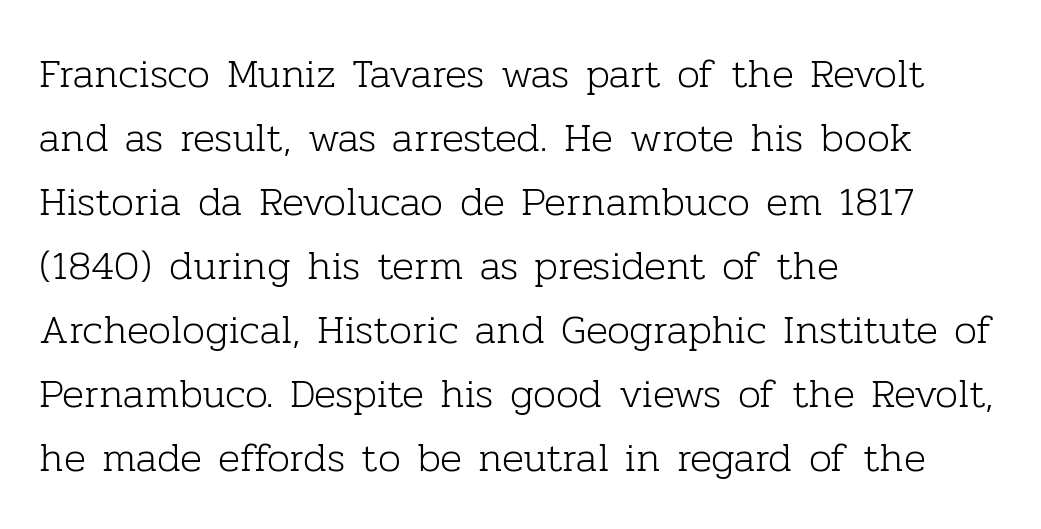
The image shows 41 px light serif type, upright; set left-aligned, normal line spacing (1.56x), normal letter spacing, not underlined; low stroke contrast and a medium x-height.
